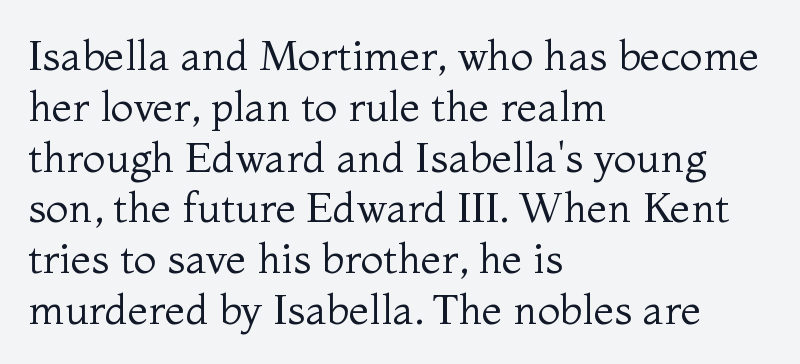
{"serif": "yes", "italic": "no", "bold": "no", "weight": "regular", "width": "normal", "stroke_contrast": "medium", "x_height": "medium", "monospaced": "no", "underline": "no", "align": "left", "line_spacing_ratio": 1.21, "letter_spacing": "normal", "letter_spacing_em": 0.0, "glyph_px": 42}
